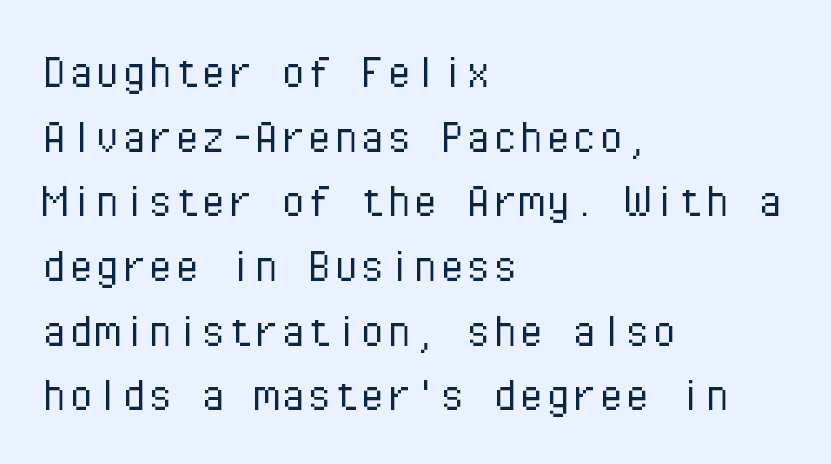
What kind of face is this? One without serifs — a sans. Honestly, the letter spacing is just normal — you wouldn't notice it. When letters stand straight like this, we call the style roman or upright. The zone under the glyphs is completely vacant. A typesetter would call this monospace, since all characters share one set width. These lines are set flush left with a ragged right edge.
